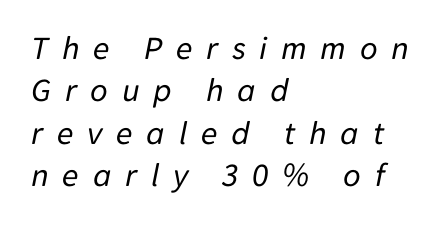
The image shows 34 px regular-weight type, italic (leaning right); set left-aligned, normal line spacing (1.25x), unusually wide letter spacing (+0.4 em), not underlined; low stroke contrast and a medium x-height.
